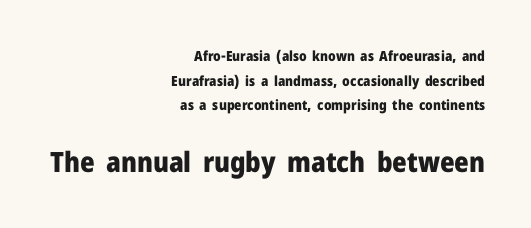
{"serif": "no", "italic": "no", "bold": "yes", "weight": "heavy", "width": "normal", "stroke_contrast": "low", "x_height": "medium", "monospaced": "no", "underline": "no", "align": "right", "line_spacing_ratio": 1.76, "letter_spacing": "normal", "letter_spacing_em": 0.0, "larger_block": "second", "size_ratio": 2.0, "glyph_px": 28}
